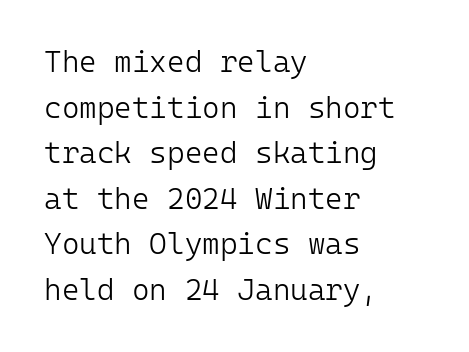
A bare baseline throughout the passage. Observe the absence of serifs on each vertical stroke in this sample. The specimen reads as upright at a glance. The face used here is rendered with its standard letterfit.
